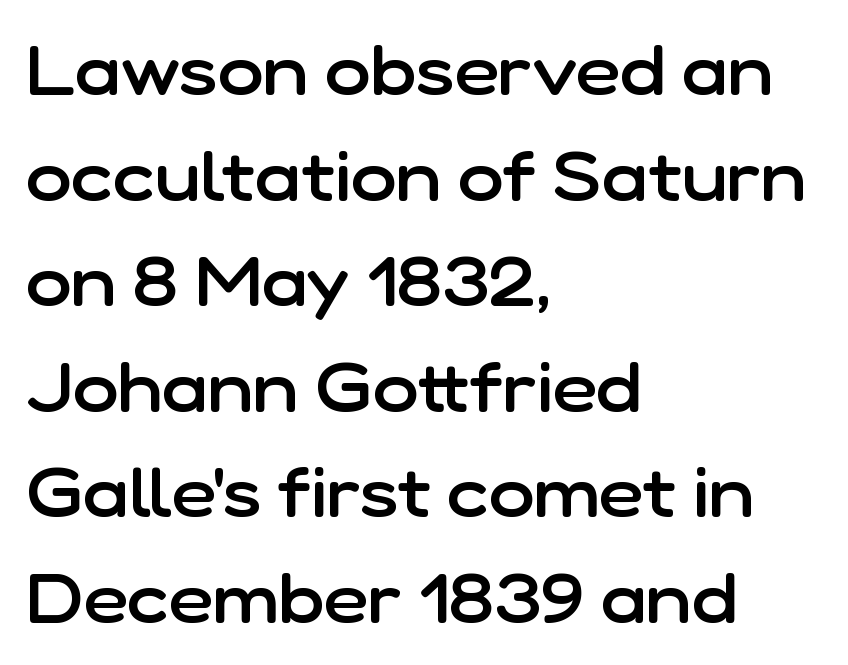
Q: Is the text bold? A: Semi-bold.
Q: Is the text italic (slanted)? A: No, it is upright.
Q: Is the typeface a serif or a sans-serif typeface? A: Sans-serif.
Q: Is the text underlined? A: No.
Q: How is the paragraph aligned? A: Left-aligned.
Q: Is the spacing between letters normal or unusually wide? A: Normal.
Q: Is the spacing between lines tight, normal or loose? A: Normal.
Q: Width (condensed, normal, or wide)? A: Normal.
Q: Stroke contrast? A: Low.
Q: x-height? A: Medium.
Q: Monospaced? A: No.
